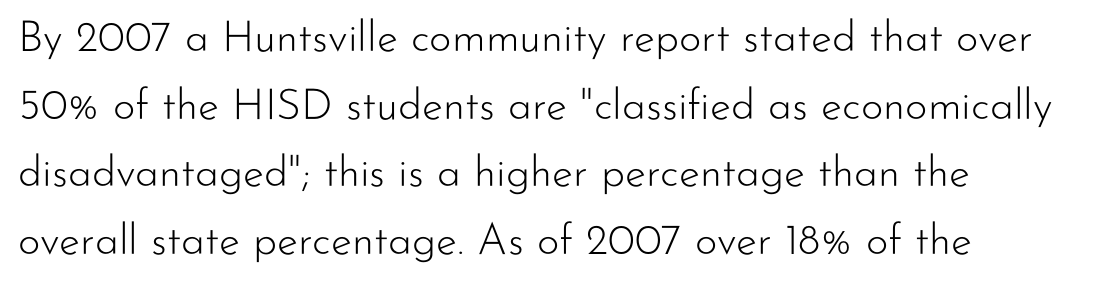
The image shows 43 px light sans-serif type, upright; set left-aligned, normal line spacing (1.57x), normal letter spacing, not underlined; low stroke contrast and a small x-height.
